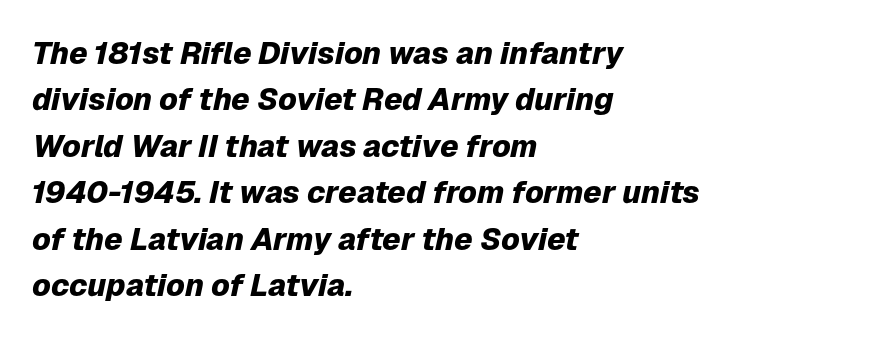
The image shows 31 px heavy type, italic (leaning right); set left-aligned, normal line spacing (1.5x), normal letter spacing, not underlined; low stroke contrast and a medium x-height.
